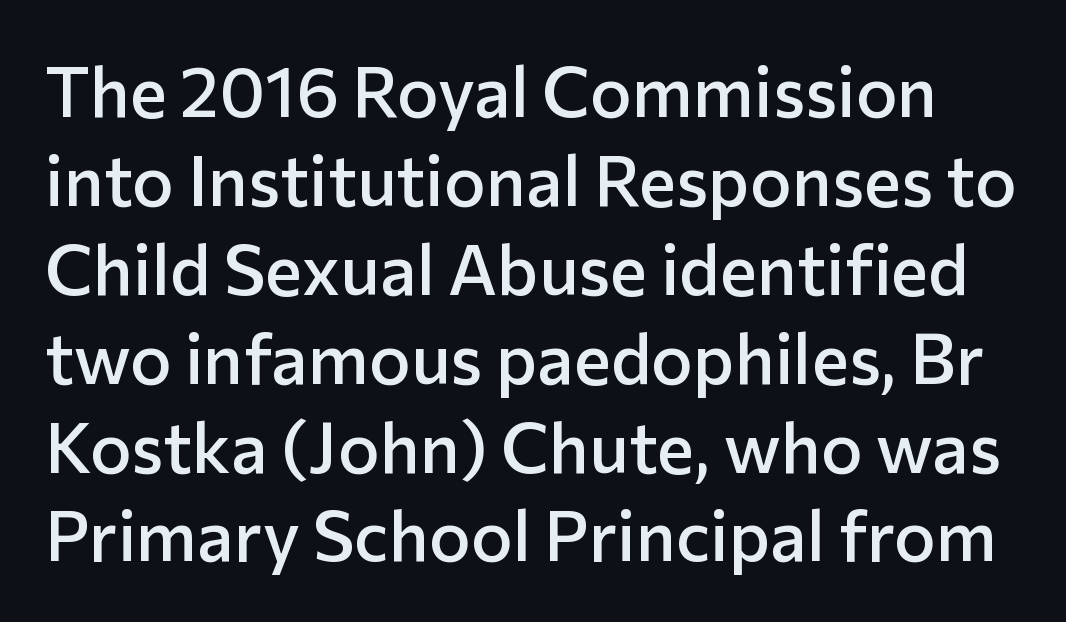
The image shows 70 px semibold sans-serif type, upright; set normal line spacing (1.27x), normal letter spacing, not underlined; low stroke contrast and a medium x-height.
